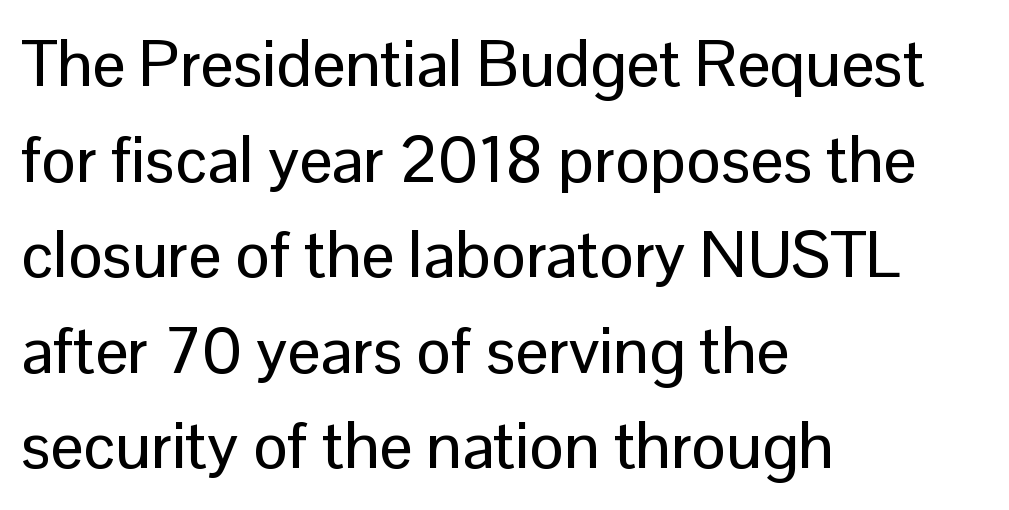
Font category for this specimen: sans-serif. Caption: standard tracking, unaltered. The rendering uses natural spacing where letterforms have individual widths. This block has exactly the height ordinary leading produces. The text block is weighted toward the left margin, trailing off unevenly rightward.
